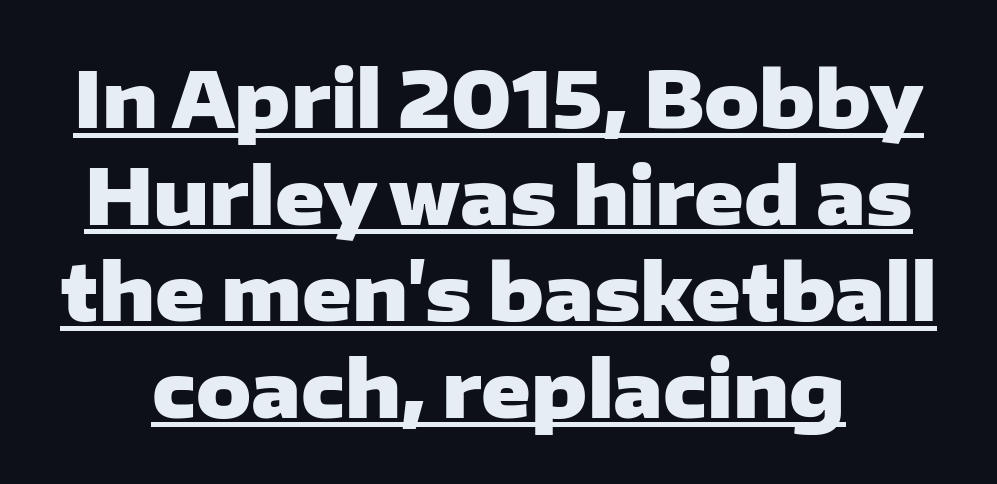
Q: Is the text bold? A: Yes.
Q: Is the text italic (slanted)? A: No, it is upright.
Q: Is the typeface a serif or a sans-serif typeface? A: Sans-serif.
Q: Is the text underlined? A: Yes.
Q: Is the spacing between letters normal or unusually wide? A: Normal.
Q: Is the spacing between lines tight, normal or loose? A: Normal.
Q: Width (condensed, normal, or wide)? A: Wide.
Q: Stroke contrast? A: Low.
Q: x-height? A: Medium.
Q: Monospaced? A: No.
